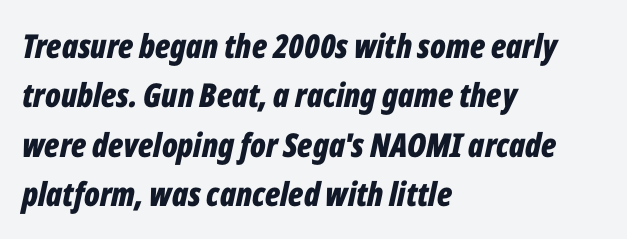
The image shows 33 px bold, condensed type, italic (leaning right); set left-aligned, normal line spacing (1.5x), normal letter spacing, not underlined; low stroke contrast and a medium x-height.
